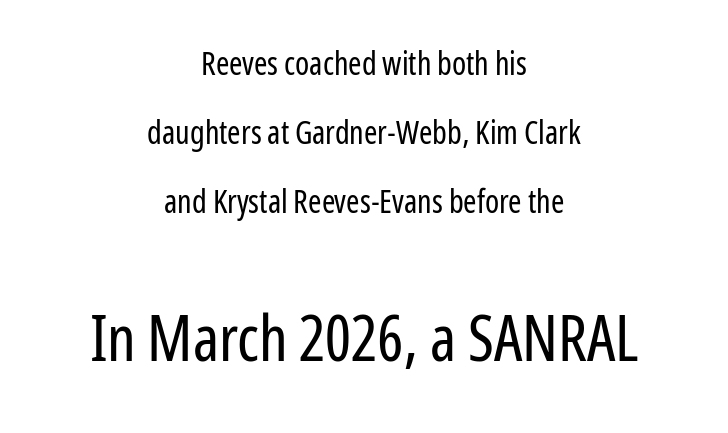
These lines are rendered in a variable-pitch font. The rag falls on both sides of this text block equally. Unlike a traditional serif, this face leaves its strokes unadorned. The gap between lines stays unmarked. Rendered with straight, roman letterforms. Tracking value appears to be zero — textbook default spacing.
